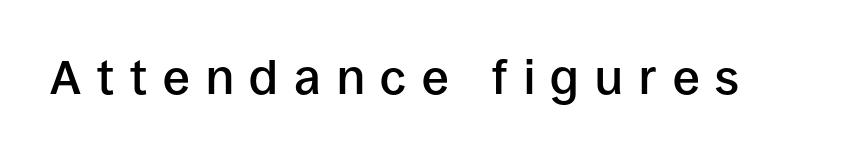
{"serif": "no", "italic": "no", "bold": "semi", "weight": "semibold", "width": "normal", "stroke_contrast": "low", "x_height": "large", "monospaced": "no", "underline": "no", "letter_spacing": "wide", "letter_spacing_em": 0.33, "glyph_px": 48}
